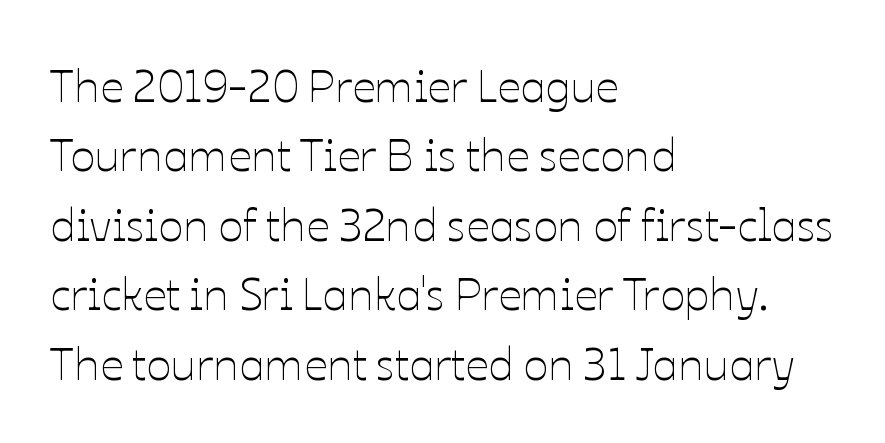
Q: Is the text bold? A: No.
Q: Is the text italic (slanted)? A: No, it is upright.
Q: Is the text underlined? A: No.
Q: How is the paragraph aligned? A: Left-aligned.
Q: Is the spacing between letters normal or unusually wide? A: Normal.
Q: Is the spacing between lines tight, normal or loose? A: Normal.
Q: Width (condensed, normal, or wide)? A: Normal.
Q: Stroke contrast? A: Low.
Q: x-height? A: Medium.
Q: Monospaced? A: No.
